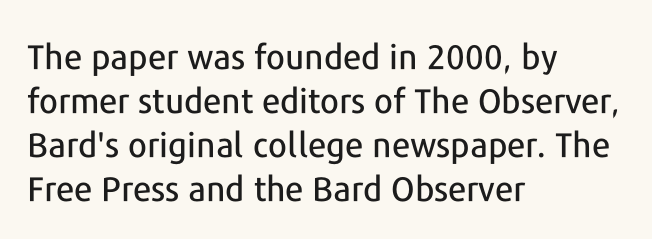
The image shows 34 px sans-serif type, upright; set left-aligned, normal line spacing (1.29x), normal letter spacing, not underlined; low stroke contrast and a medium x-height.
